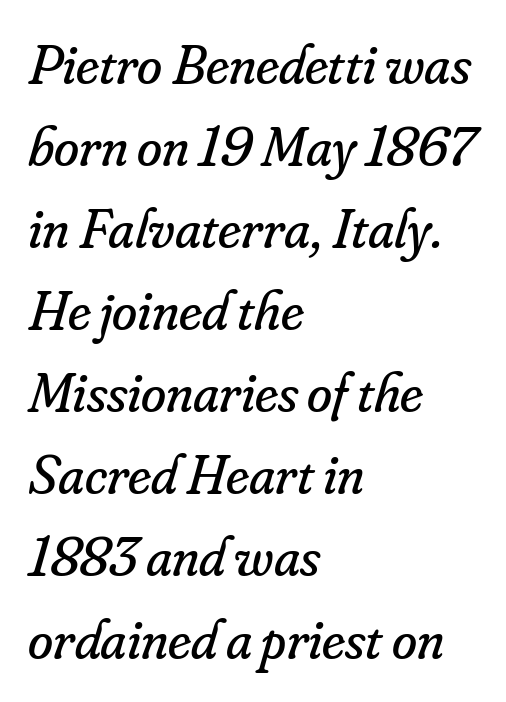
The image shows 57 px regular-weight serif type, italic (leaning right); set left-aligned, normal line spacing (1.44x), normal letter spacing, not underlined; low stroke contrast and a small x-height.
